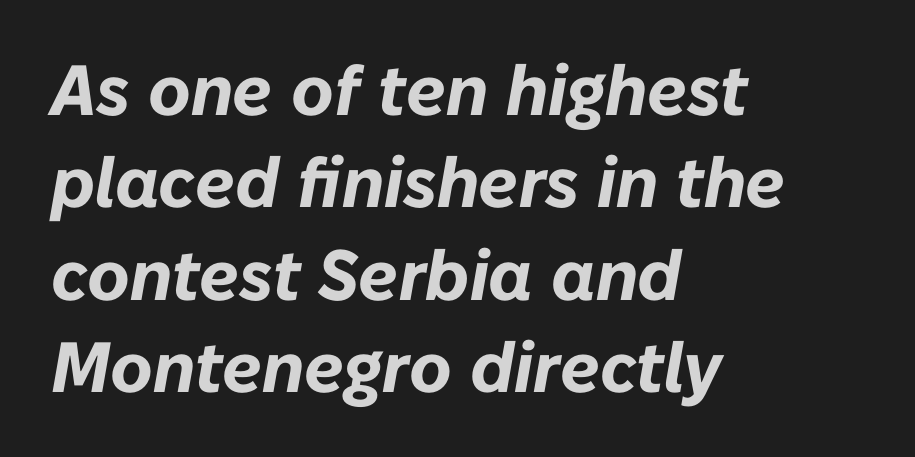
Decoration check: the copy has no underline. A typesetter would call this proportional, since set widths differ per character. Bold? Absolutely — the strokes are thick and heavy. Compared with a centered layout, this one pins lines to the left instead. The block of text has a typical density, with ordinary space between rows.
